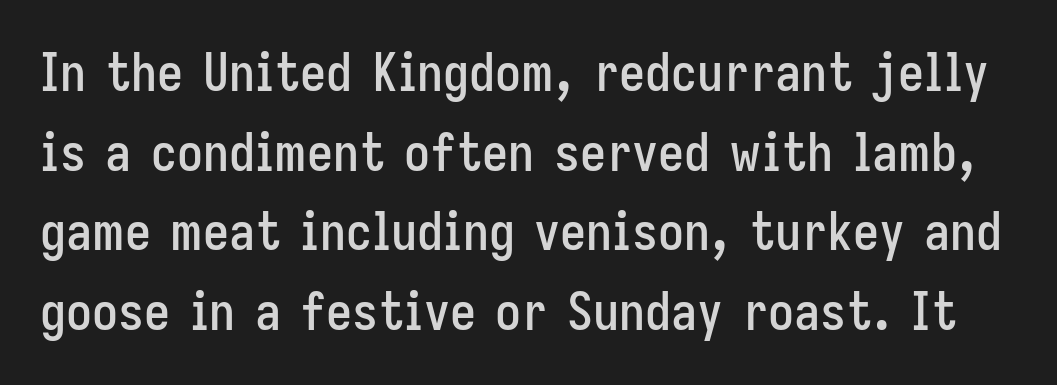
Q: Is the text italic (slanted)? A: No, it is upright.
Q: Is the typeface a serif or a sans-serif typeface? A: Sans-serif.
Q: Is the text underlined? A: No.
Q: Is the spacing between letters normal or unusually wide? A: Normal.
Q: Is the spacing between lines tight, normal or loose? A: Normal.
Q: Width (condensed, normal, or wide)? A: Condensed.
Q: Stroke contrast? A: Low.
Q: x-height? A: Medium.
Q: Monospaced? A: No.
